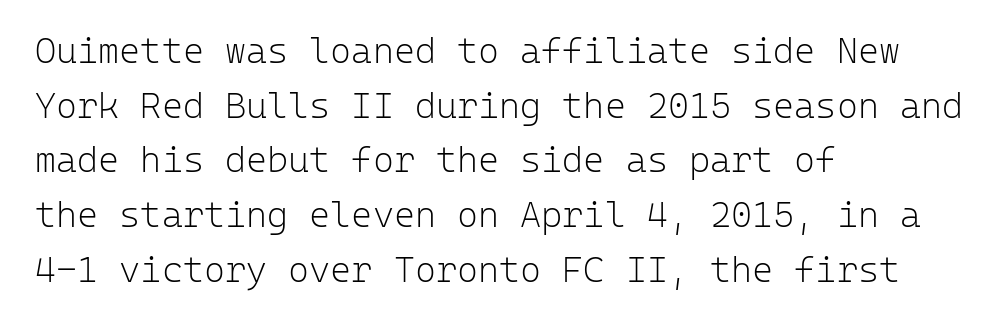
{"serif": "no", "italic": "no", "bold": "no", "weight": "light", "width": "normal", "stroke_contrast": "low", "x_height": "medium", "monospaced": "yes", "underline": "no", "align": "left", "line_spacing": "normal", "line_spacing_ratio": 1.52, "letter_spacing": "normal", "letter_spacing_em": 0.0, "glyph_px": 36}
